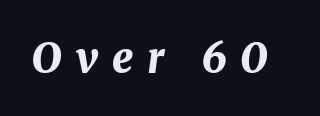
Q: Is the text bold? A: Yes.
Q: Is the text italic (slanted)? A: Yes, it leans right by about 8 degrees.
Q: Is the text underlined? A: No.
Q: Is the spacing between letters normal or unusually wide? A: Unusually wide.
Q: Width (condensed, normal, or wide)? A: Normal.
Q: Stroke contrast? A: Medium.
Q: x-height? A: Medium.
Q: Monospaced? A: No.
